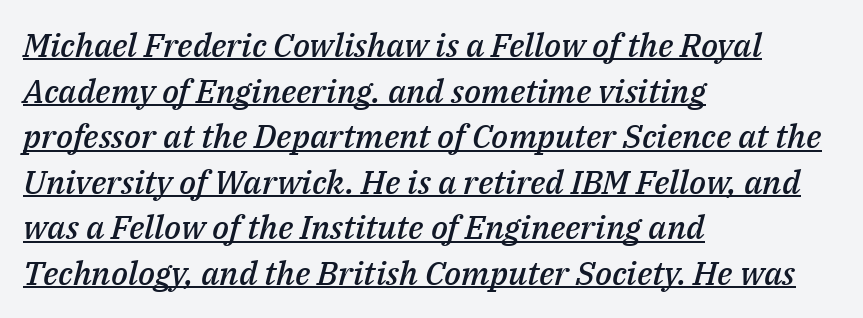
The image shows 33 px semibold type, italic (leaning right); set left-aligned, normal line spacing (1.38x), normal letter spacing, underlined; medium stroke contrast and a medium x-height.
